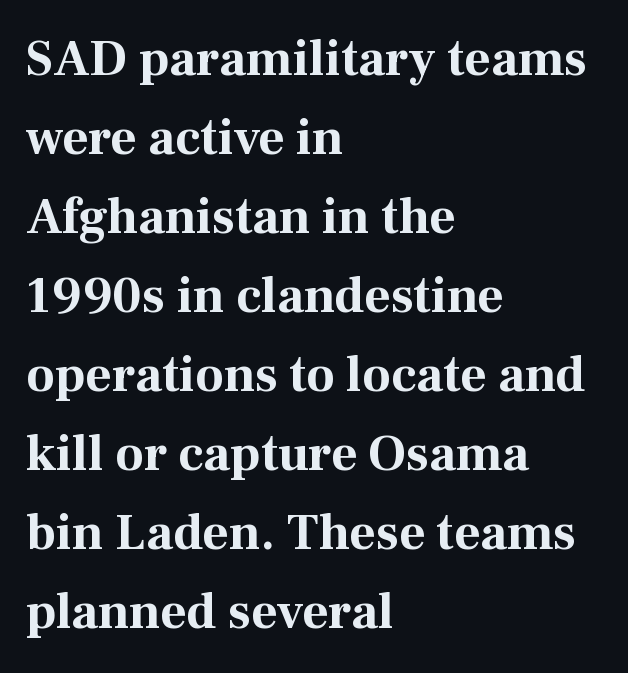
Q: Is the text bold? A: Yes.
Q: Is the text italic (slanted)? A: No, it is upright.
Q: Is the typeface a serif or a sans-serif typeface? A: Serif.
Q: Is the text underlined? A: No.
Q: How is the paragraph aligned? A: Left-aligned.
Q: Is the spacing between letters normal or unusually wide? A: Normal.
Q: Is the spacing between lines tight, normal or loose? A: Normal.
Q: Width (condensed, normal, or wide)? A: Normal.
Q: Stroke contrast? A: Medium.
Q: x-height? A: Medium.
Q: Monospaced? A: No.
